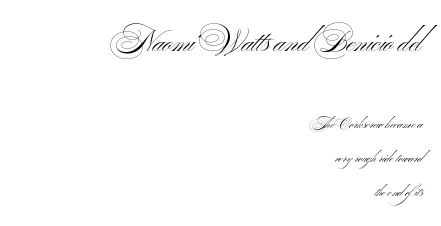
Q: Is the text bold? A: No.
Q: Is the typeface a serif or a sans-serif typeface? A: Sans-serif.
Q: Is the text underlined? A: No.
Q: How is the paragraph aligned? A: Right-aligned.
Q: Is the spacing between letters normal or unusually wide? A: Normal.
Q: Is the spacing between lines tight, normal or loose? A: Loose.
Q: Which block of text is set in a larger size, the first (top) or the second (bottom)? A: The first (top) one.
Q: Width (condensed, normal, or wide)? A: Wide.
Q: Stroke contrast? A: Medium.
Q: x-height? A: Small.
Q: Monospaced? A: No.
